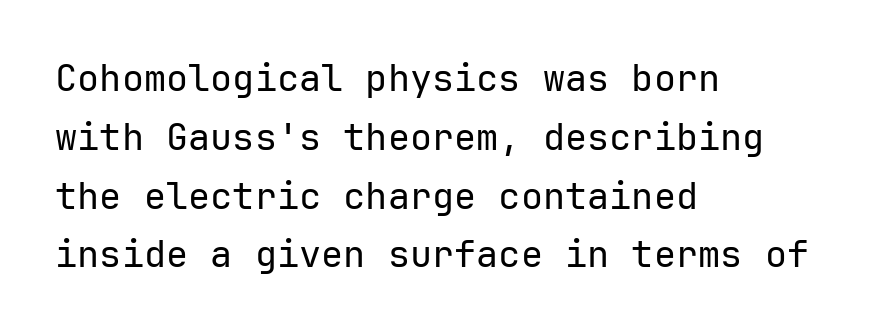
Q: Is the text bold? A: No.
Q: Is the text italic (slanted)? A: No, it is upright.
Q: Is the typeface a serif or a sans-serif typeface? A: Sans-serif.
Q: Is the text underlined? A: No.
Q: How is the paragraph aligned? A: Left-aligned.
Q: Is the spacing between letters normal or unusually wide? A: Normal.
Q: Is the spacing between lines tight, normal or loose? A: Normal.
Q: Width (condensed, normal, or wide)? A: Normal.
Q: Stroke contrast? A: Low.
Q: x-height? A: Medium.
